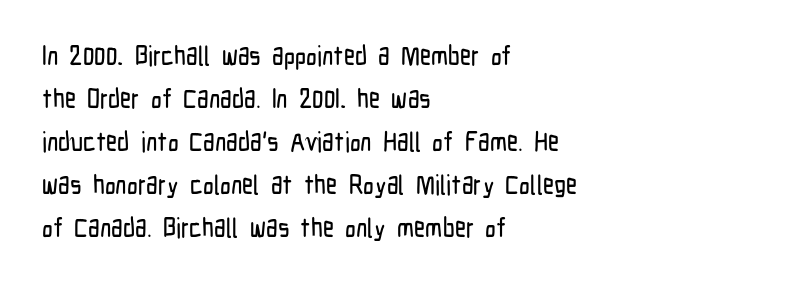
The image shows 27 px text type, upright; set left-aligned, normal line spacing (1.59x), normal letter spacing, not underlined.
